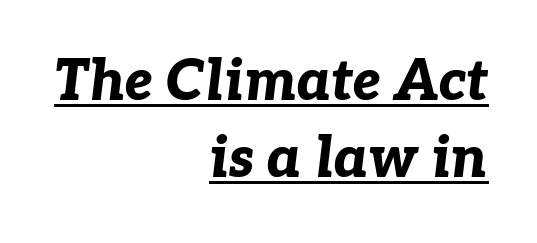
Q: Is the text bold? A: Yes.
Q: Is the text italic (slanted)? A: Yes, it leans right by about 7 degrees.
Q: Is the text underlined? A: Yes.
Q: How is the paragraph aligned? A: Right-aligned.
Q: Is the spacing between letters normal or unusually wide? A: Normal.
Q: Is the spacing between lines tight, normal or loose? A: Normal.
Q: Width (condensed, normal, or wide)? A: Normal.
Q: Stroke contrast? A: Low.
Q: x-height? A: Medium.
Q: Monospaced? A: No.
